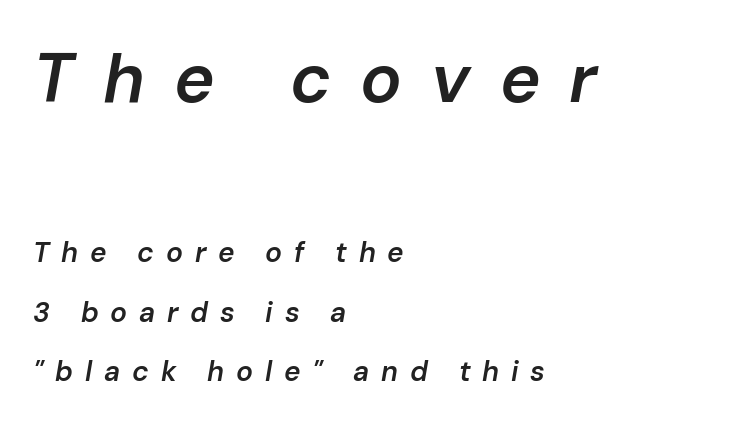
This rendering uses left alignment, leaving the right contour irregular. No word sits above an underline. The tracking reads as deliberately expanded to a designer's eye. Caption: upper text group enlarged, lower text group reduced.
